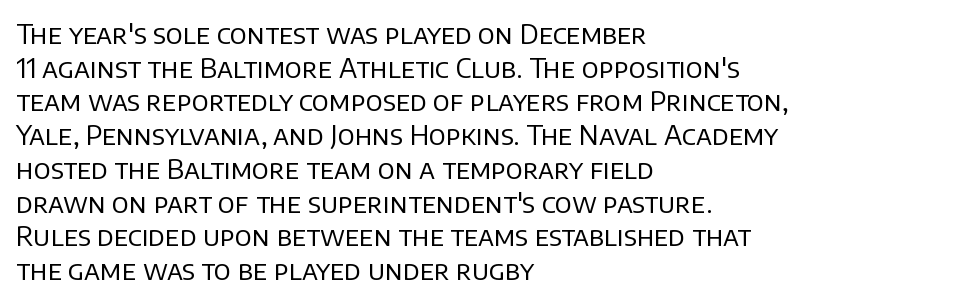
Q: Is the text bold? A: No.
Q: Is the text italic (slanted)? A: No, it is upright.
Q: Is the text underlined? A: No.
Q: How is the paragraph aligned? A: Left-aligned.
Q: Is the spacing between letters normal or unusually wide? A: Normal.
Q: Is the spacing between lines tight, normal or loose? A: Normal.
